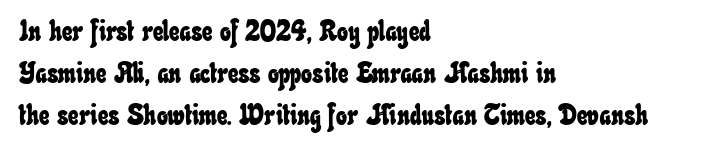
Caption: multi-line text, flush left, ragged right. A normal amount of white space separates one row of letters from the next. Tracking here is standard; glyphs follow each other at the usual distance. Descenders are the only things crossing below the line. Here the designer chose a conventional face with non-uniform glyph widths.
